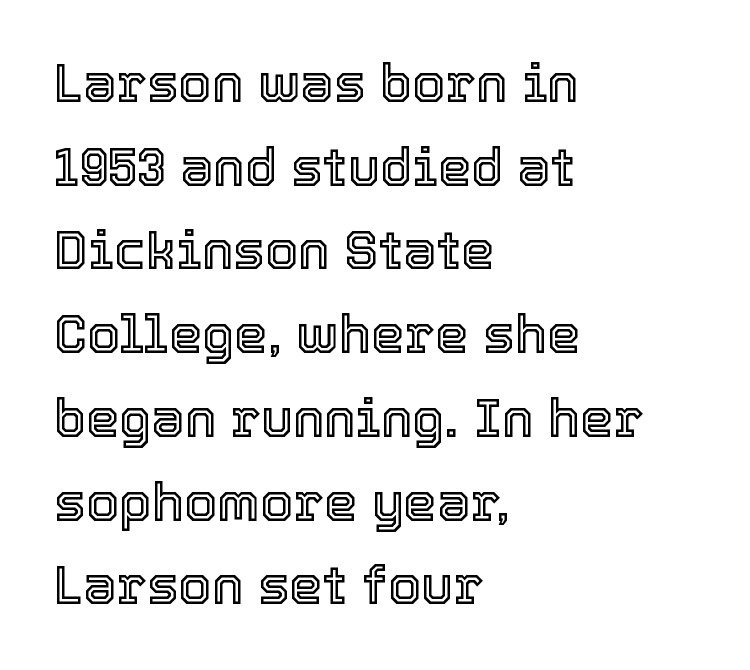
Q: Is the text italic (slanted)? A: No, it is upright.
Q: Is the text underlined? A: No.
Q: How is the paragraph aligned? A: Left-aligned.
Q: Is the spacing between letters normal or unusually wide? A: Normal.
Q: Is the spacing between lines tight, normal or loose? A: Normal.
Q: Width (condensed, normal, or wide)? A: Normal.
Q: x-height? A: Medium.
Q: Monospaced? A: No.
